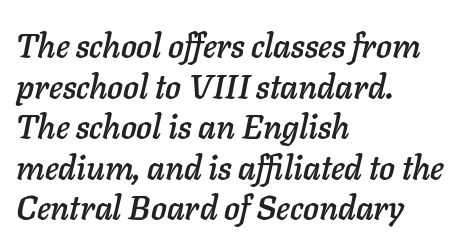
{"italic": "yes", "lean": "right", "slant_degrees": 11, "width": "normal", "stroke_contrast": "low", "x_height": "medium", "monospaced": "no", "underline": "no", "align": "left", "line_spacing_ratio": 1.23, "letter_spacing": "normal", "letter_spacing_em": 0.0, "glyph_px": 33}
